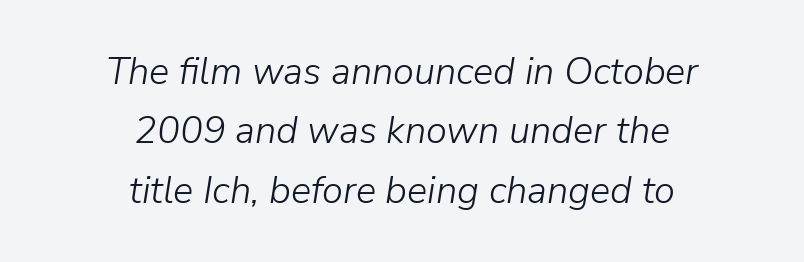
{"italic": "yes", "lean": "right", "slant_degrees": 9, "bold": "no", "weight": "light", "width": "normal", "stroke_contrast": "low", "x_height": "medium", "monospaced": "no", "underline": "no", "align": "center", "line_spacing": "normal", "line_spacing_ratio": 1.56, "letter_spacing": "normal", "letter_spacing_em": 0.0, "glyph_px": 38}
